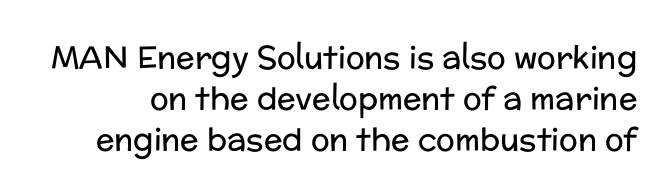
Q: Is the text bold? A: No.
Q: Is the text italic (slanted)? A: No, it is upright.
Q: Is the typeface a serif or a sans-serif typeface? A: Sans-serif.
Q: Is the text underlined? A: No.
Q: Is the spacing between letters normal or unusually wide? A: Normal.
Q: Is the spacing between lines tight, normal or loose? A: Normal.
Q: Width (condensed, normal, or wide)? A: Normal.
Q: Stroke contrast? A: Low.
Q: x-height? A: Medium.
Q: Monospaced? A: No.
